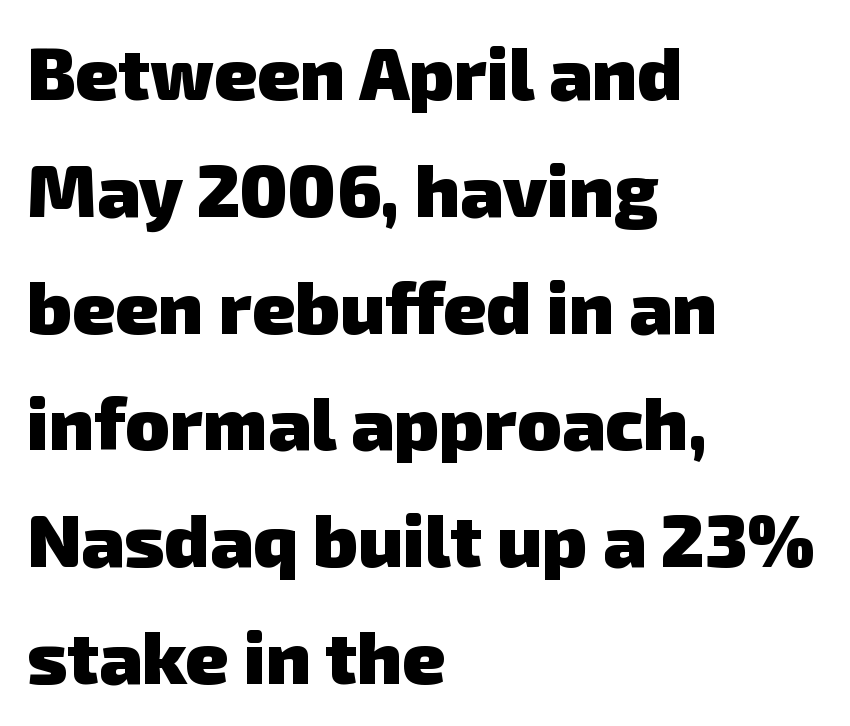
The image shows 73 px heavy sans-serif type; set left-aligned, normal line spacing (1.6x), normal letter spacing, not underlined; low stroke contrast and a medium x-height.
